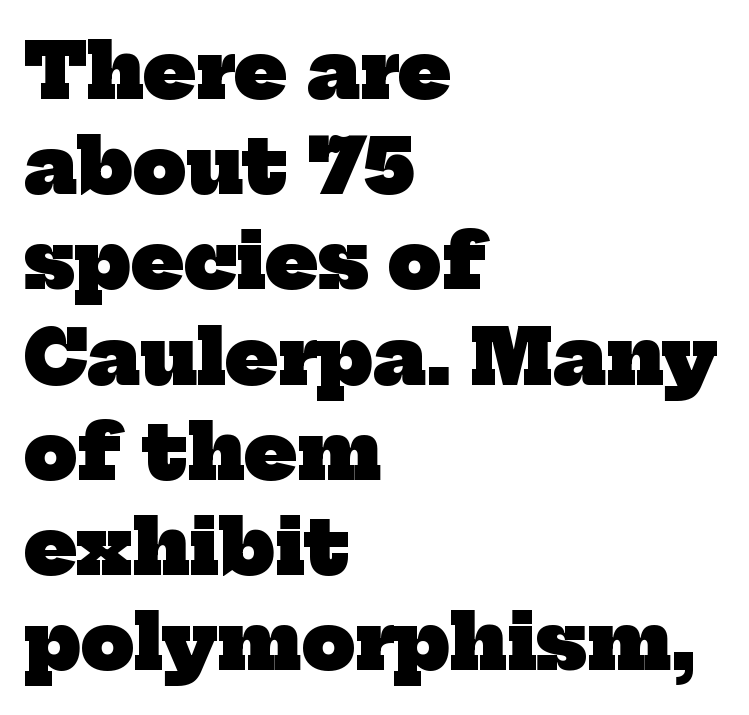
Q: Is the text bold? A: Yes.
Q: Is the typeface a serif or a sans-serif typeface? A: Serif.
Q: Is the text underlined? A: No.
Q: How is the paragraph aligned? A: Left-aligned.
Q: Is the spacing between letters normal or unusually wide? A: Normal.
Q: Is the spacing between lines tight, normal or loose? A: Normal.
Q: Width (condensed, normal, or wide)? A: Normal.
Q: Stroke contrast? A: Low.
Q: x-height? A: Medium.
Q: Monospaced? A: No.
